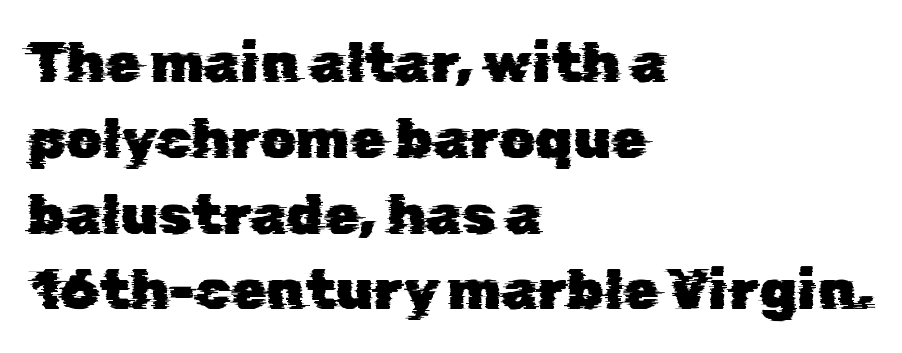
The gap between lines stays unmarked. This sample has the flowing, uneven cadence of proportional lettering. You could call the tracking neutral — neither tight nor loose. Each letter's strokes conclude bluntly, with no projecting serifs. Visually the block forms a straight wall on the left and a jagged coastline on the right.
